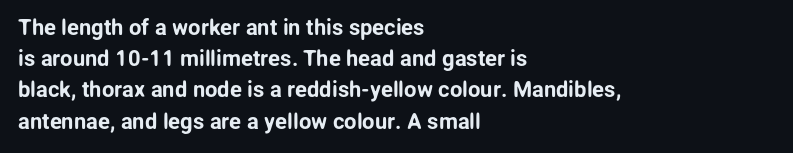
The image shows 22 px text type, upright; set left-aligned, normal line spacing (1.42x), normal letter spacing, not underlined.
